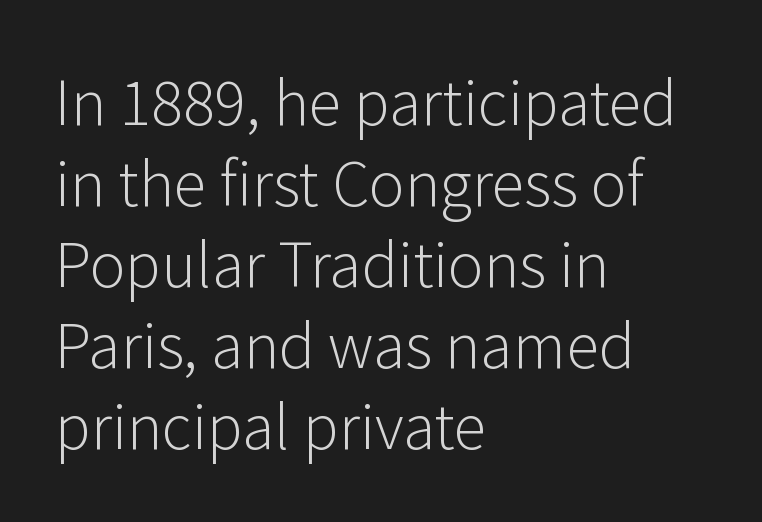
Heft: none added — not bold. The rendering shows plain stroke endings on the letterforms — a sans-serif design. Glyph-to-glyph distance matches everyday printed text. Here the designer chose a conventional face with non-uniform glyph widths. Typeset ragged right — the left edge is the straight one. This rendering features lettering with no underline.
